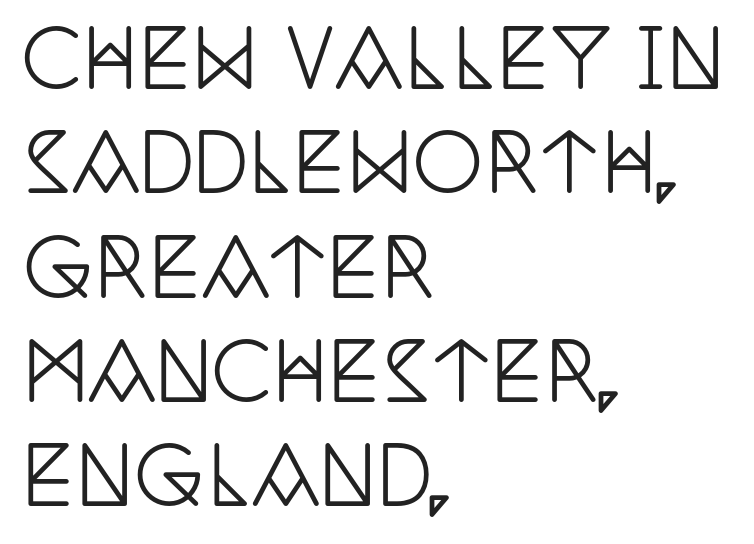
{"serif": "yes", "italic": "no", "width": "condensed", "stroke_contrast": "low", "x_height": "large", "monospaced": "no", "underline": "no", "align": "left", "line_spacing": "normal", "line_spacing_ratio": 1.32, "letter_spacing": "normal", "letter_spacing_em": 0.0, "glyph_px": 79}
